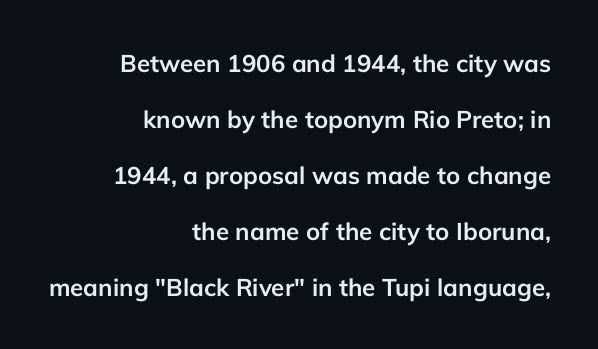
Q: Is the text bold? A: Yes.
Q: Is the text italic (slanted)? A: No, it is upright.
Q: Is the text underlined? A: No.
Q: How is the paragraph aligned? A: Right-aligned.
Q: Is the spacing between letters normal or unusually wide? A: Normal.
Q: Is the spacing between lines tight, normal or loose? A: Loose.
